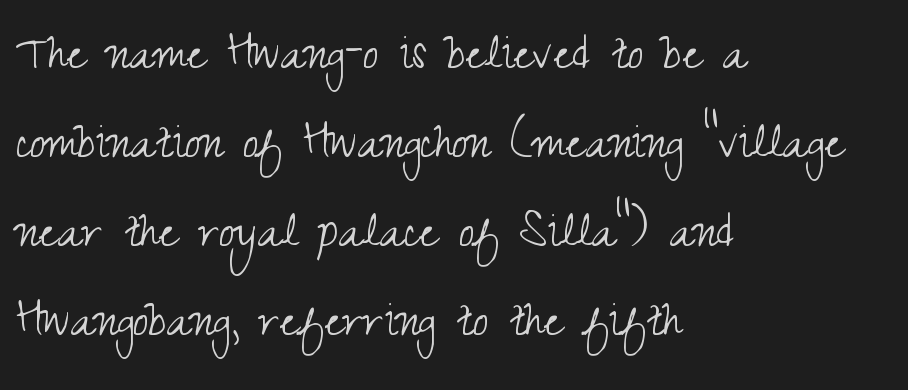
The image shows 56 px light, condensed sans-serif type, upright; set left-aligned, normal line spacing (1.59x), normal letter spacing, not underlined; medium stroke contrast and a small x-height.
